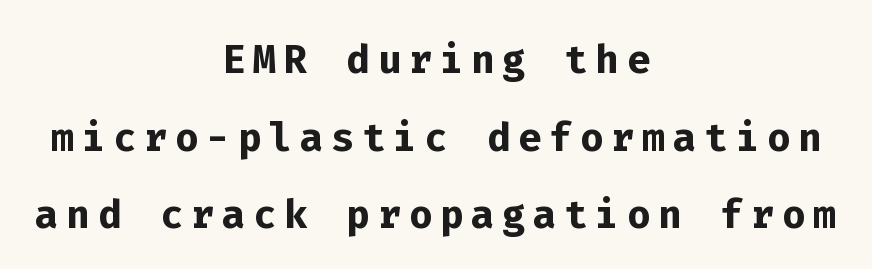
Q: Is the text bold? A: Yes.
Q: Is the text italic (slanted)? A: No, it is upright.
Q: Is the typeface a serif or a sans-serif typeface? A: Sans-serif.
Q: Is the text underlined? A: No.
Q: How is the paragraph aligned? A: Centered.
Q: Is the spacing between lines tight, normal or loose? A: Normal.
Q: Width (condensed, normal, or wide)? A: Normal.
Q: Stroke contrast? A: Low.
Q: x-height? A: Medium.
Q: Monospaced? A: Yes.
